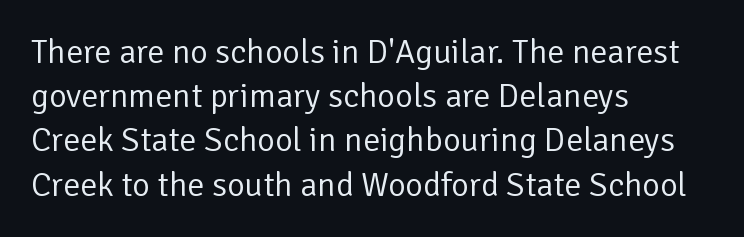
Q: Is the text bold? A: No.
Q: Is the text italic (slanted)? A: No, it is upright.
Q: Is the typeface a serif or a sans-serif typeface? A: Sans-serif.
Q: Is the text underlined? A: No.
Q: How is the paragraph aligned? A: Left-aligned.
Q: Is the spacing between letters normal or unusually wide? A: Normal.
Q: Is the spacing between lines tight, normal or loose? A: Normal.
Q: Width (condensed, normal, or wide)? A: Normal.
Q: Stroke contrast? A: Low.
Q: x-height? A: Medium.
Q: Monospaced? A: No.
